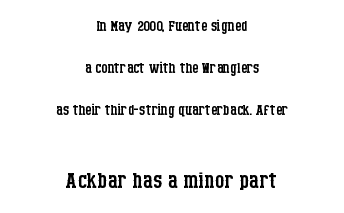
The letters stand straight up with perfectly vertical stems. You could not count columns in this text — the font is proportionally spaced. Examine the stroke ends and you'll spot serifs. Vertical stems look standard width or narrower in stroke. How are the letters spaced? Ordinarily, with no added tracking.
